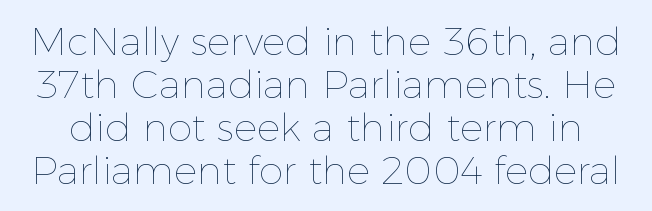
The image shows 39 px thin type, upright; set tight line spacing (1.1x), normal letter spacing, not underlined; a medium x-height.
